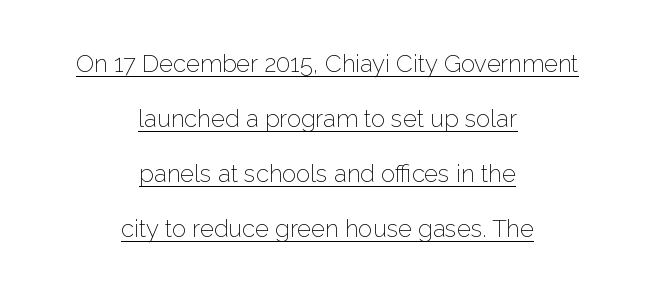
The image shows 24 px text type, upright; set centered, loose line spacing (2.29x), normal letter spacing, underlined.
